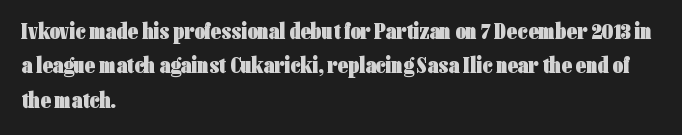
The space directly below the letters is spotless. Interline gaps are of average width in this sample. Ascenders rise straight up at ninety degrees. The rendering anchors every line to the left-hand side. The horizontal fit of the characters is conventional and even. The sample has been set heavy, in full bold.
